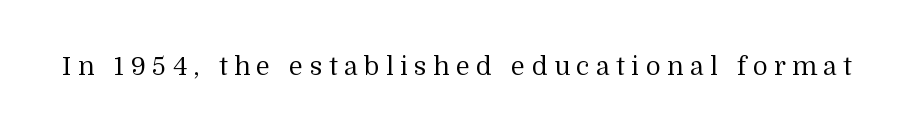
Q: Is the text bold? A: No.
Q: Is the text italic (slanted)? A: No, it is upright.
Q: Is the text underlined? A: No.
Q: Is the spacing between letters normal or unusually wide? A: Unusually wide.
